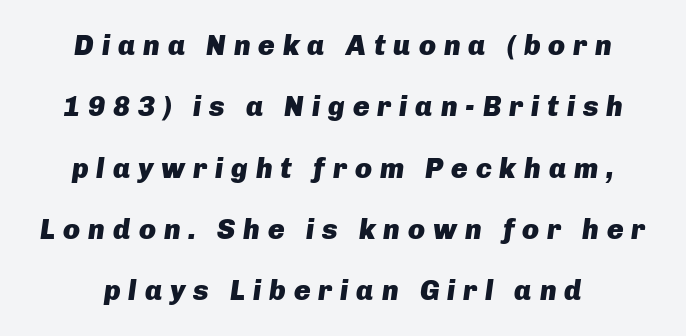
The image shows 28 px heavy type, italic (leaning right); set loose line spacing (2.19x), unusually wide letter spacing (+0.28 em), not underlined; low stroke contrast and a medium x-height.
